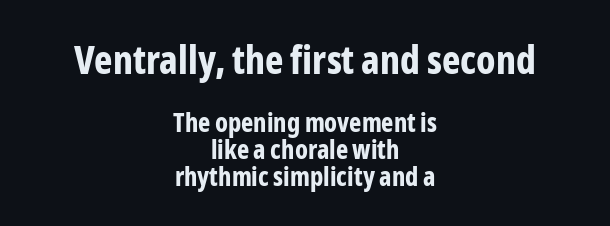
The image shows 39 px bold, condensed sans-serif type, upright; set centered, tight line spacing (1.04x), normal letter spacing, not underlined; the first (top) block is 1.5x larger; low stroke contrast and a medium x-height.
